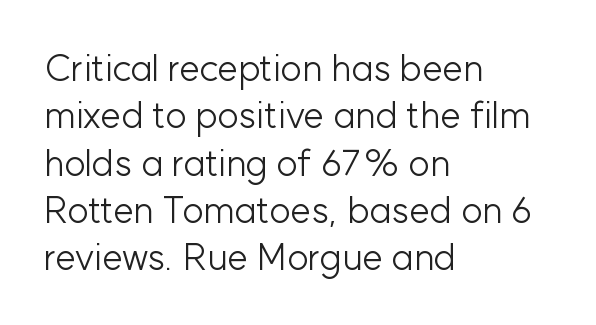
Q: Is the text bold? A: No.
Q: Is the text italic (slanted)? A: No, it is upright.
Q: Is the typeface a serif or a sans-serif typeface? A: Sans-serif.
Q: Is the text underlined? A: No.
Q: How is the paragraph aligned? A: Left-aligned.
Q: Is the spacing between letters normal or unusually wide? A: Normal.
Q: Is the spacing between lines tight, normal or loose? A: Normal.
Q: Width (condensed, normal, or wide)? A: Normal.
Q: Stroke contrast? A: Low.
Q: x-height? A: Medium.
Q: Monospaced? A: No.
